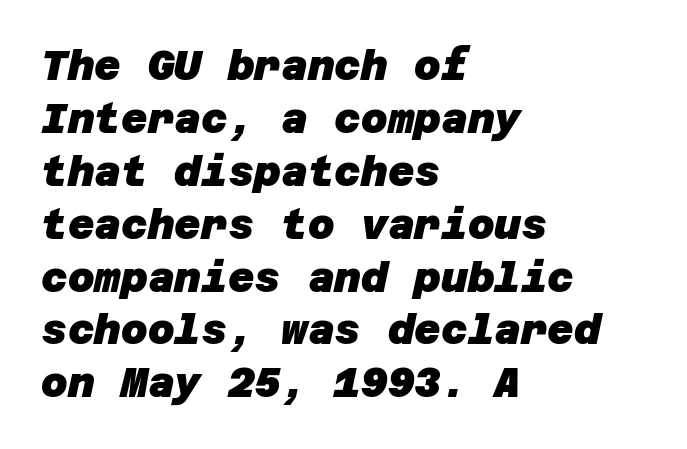
Q: Is the text bold? A: Yes.
Q: Is the typeface a serif or a sans-serif typeface? A: Sans-serif.
Q: Is the text underlined? A: No.
Q: How is the paragraph aligned? A: Left-aligned.
Q: Is the spacing between letters normal or unusually wide? A: Normal.
Q: Is the spacing between lines tight, normal or loose? A: Normal.
Q: Width (condensed, normal, or wide)? A: Normal.
Q: Stroke contrast? A: Low.
Q: x-height? A: Large.
